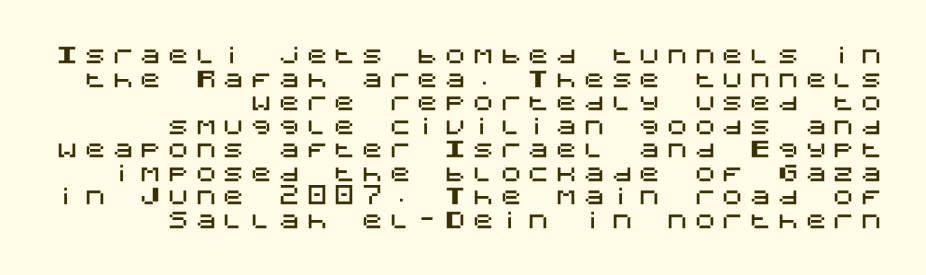
Q: Is the text italic (slanted)? A: No, it is upright.
Q: Is the text underlined? A: No.
Q: Is the spacing between letters normal or unusually wide? A: Unusually wide.
Q: Is the spacing between lines tight, normal or loose? A: Tight.
